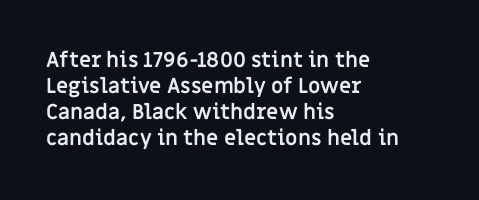
The strokes are fattened all the way to bold. Visually the block forms a straight wall on the left and a jagged coastline on the right. A typesetter would mark this as roman, not italic. The words here are not underlined.
